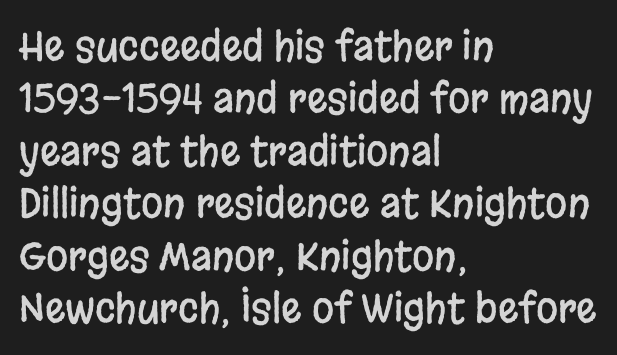
{"serif": "no", "italic": "no", "width": "condensed", "stroke_contrast": "low", "x_height": "large", "monospaced": "no", "underline": "no", "align": "left", "line_spacing": "normal", "line_spacing_ratio": 1.31, "letter_spacing": "normal", "letter_spacing_em": 0.0, "glyph_px": 40}
